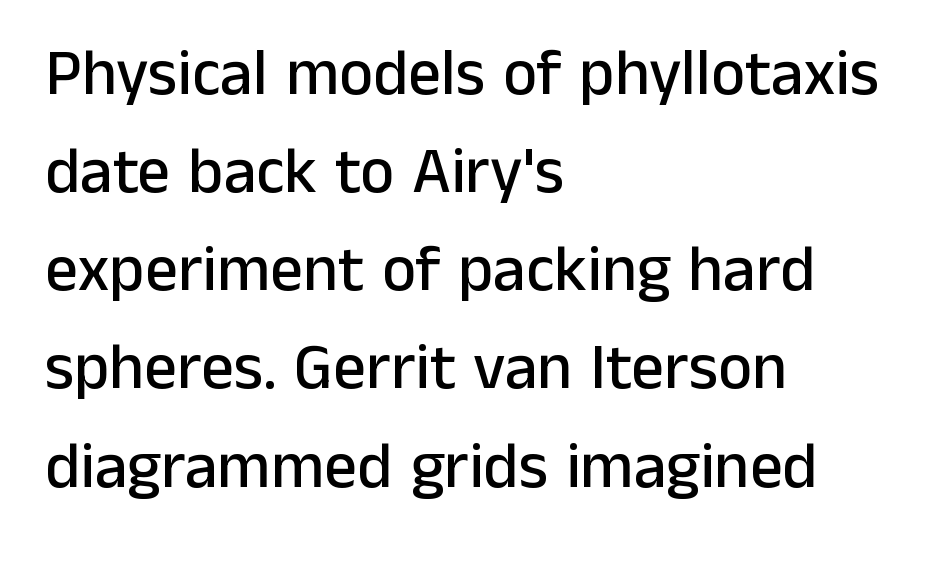
{"serif": "no", "italic": "no", "width": "normal", "stroke_contrast": "low", "x_height": "medium", "monospaced": "no", "underline": "no", "align": "left", "line_spacing": "normal", "line_spacing_ratio": 1.51, "letter_spacing": "normal", "letter_spacing_em": 0.0, "glyph_px": 65}
